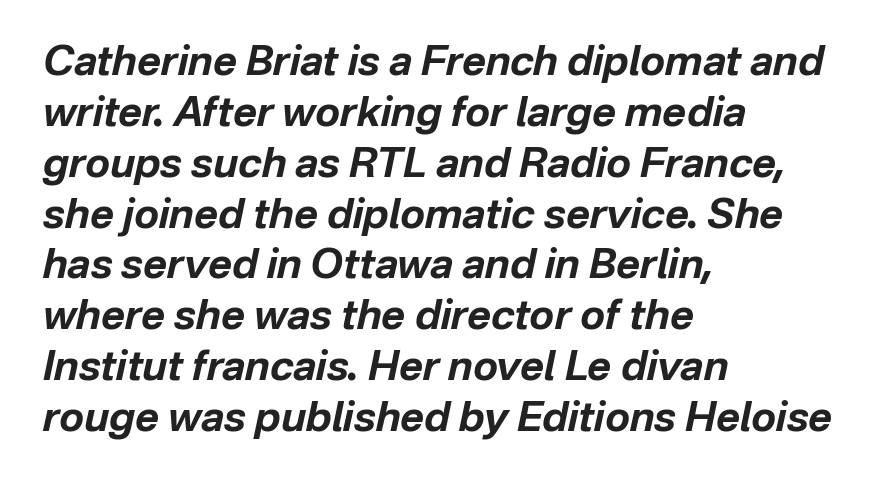
Looking at the ascenders, they clearly lean. The paragraph has a hard left edge and a soft right edge. Compared with typical body copy, the letter spacing here is the same. Only glyphs here, with clear space below each row. Strokes here are thick enough to call this a true bold. Is this a fixed-width face? No — the glyphs have proportional, varying widths.
